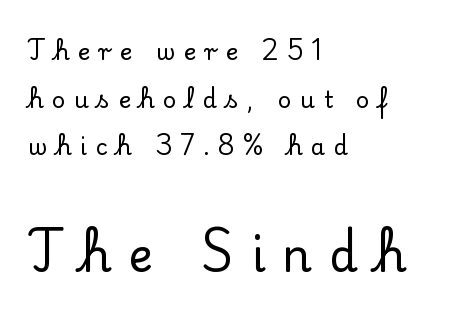
{"serif": "yes", "italic": "no", "width": "normal", "stroke_contrast": "low", "x_height": "small", "monospaced": "no", "underline": "no", "align": "left", "line_spacing": "loose", "line_spacing_ratio": 2.07, "letter_spacing": "wide", "letter_spacing_em": 0.37, "larger_block": "second", "size_ratio": 2.0, "glyph_px": 46}
